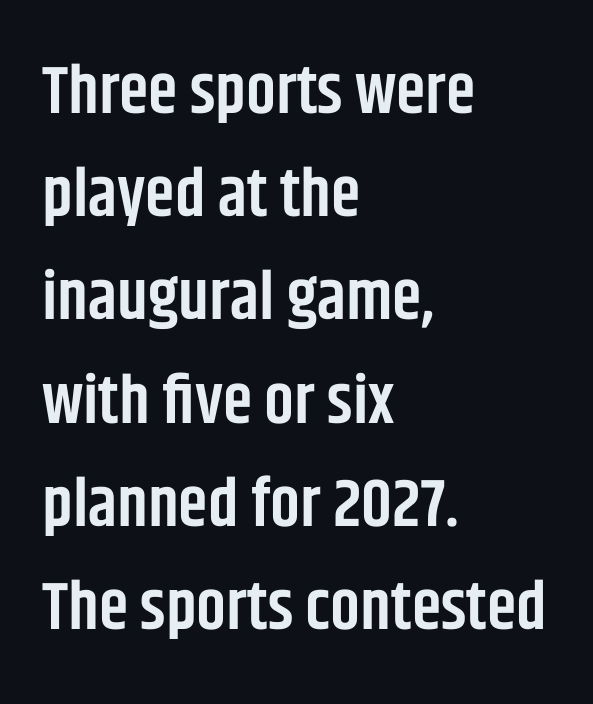
{"serif": "no", "italic": "no", "bold": "semi", "weight": "semibold", "width": "condensed", "stroke_contrast": "low", "x_height": "large", "monospaced": "no", "underline": "no", "align": "left", "line_spacing": "normal", "line_spacing_ratio": 1.54, "letter_spacing": "normal", "letter_spacing_em": 0.0, "glyph_px": 67}
